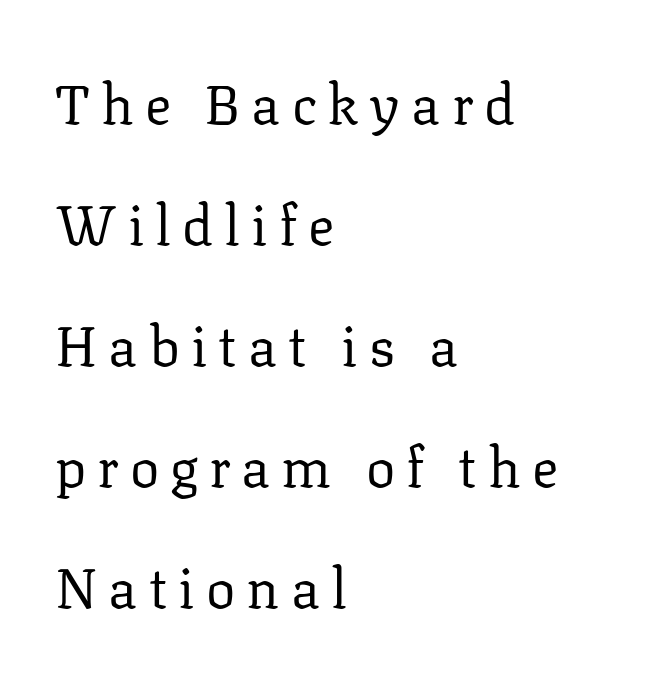
The image shows 55 px regular-weight serif type, upright; set left-aligned, loose line spacing (2.2x), unusually wide letter spacing (+0.2 em), not underlined; low stroke contrast and a medium x-height.
